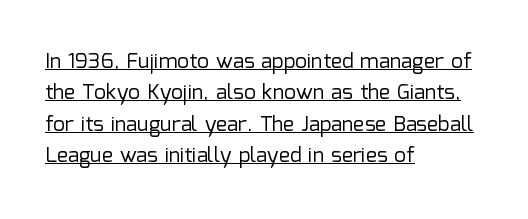
Q: Is the text bold? A: No.
Q: Is the text italic (slanted)? A: No, it is upright.
Q: Is the text underlined? A: Yes.
Q: How is the paragraph aligned? A: Left-aligned.
Q: Is the spacing between letters normal or unusually wide? A: Normal.
Q: Is the spacing between lines tight, normal or loose? A: Normal.
